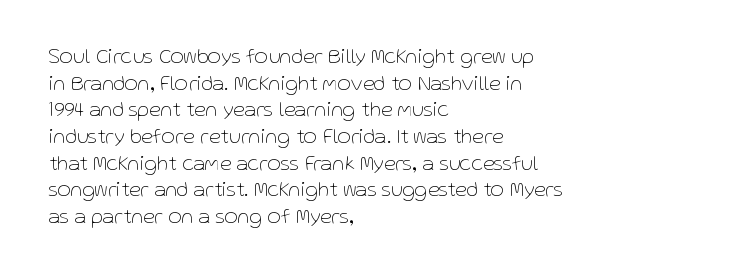
The image shows 21 px text type, upright; set left-aligned, normal line spacing (1.27x), normal letter spacing, not underlined.
